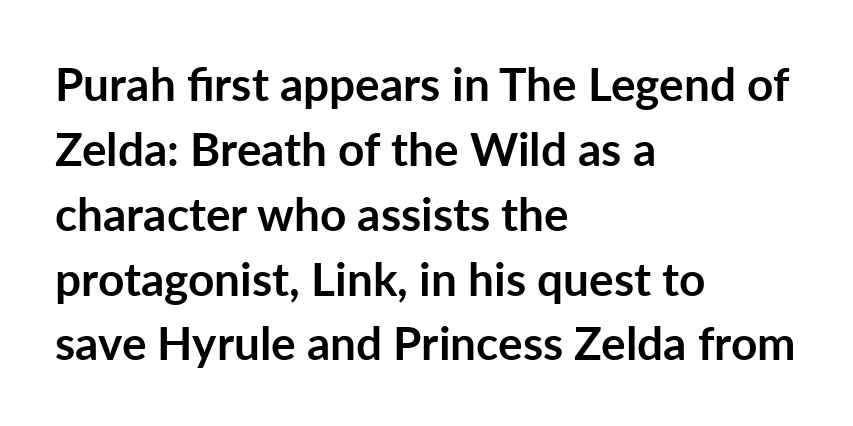
The image shows 46 px semibold sans-serif type, upright; set left-aligned, normal line spacing (1.41x), normal letter spacing, not underlined; low stroke contrast and a medium x-height.
